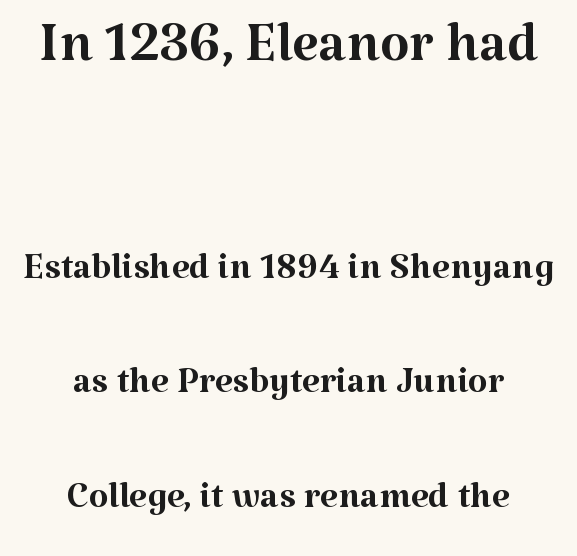
These lines are composed in type with serifs. The first block has been scaled up relative to the second. Letter spacing: default. Vertical strokes here are truly vertical. Compared with typical paragraphs, the rows here are farther apart.
